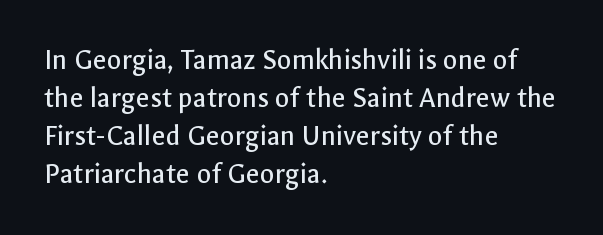
Q: Is the text bold? A: No.
Q: Is the text italic (slanted)? A: No, it is upright.
Q: Is the typeface a serif or a sans-serif typeface? A: Sans-serif.
Q: Is the text underlined? A: No.
Q: How is the paragraph aligned? A: Left-aligned.
Q: Is the spacing between letters normal or unusually wide? A: Normal.
Q: Is the spacing between lines tight, normal or loose? A: Normal.
Q: Width (condensed, normal, or wide)? A: Normal.
Q: x-height? A: Medium.
Q: Monospaced? A: No.
